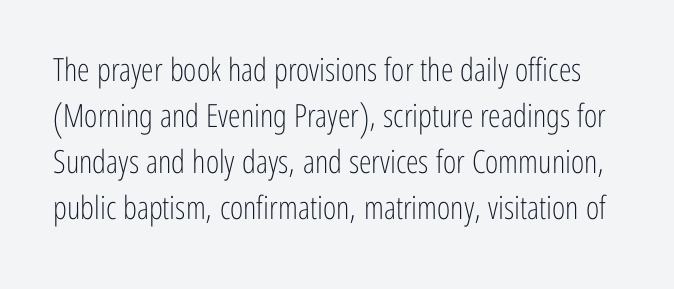
The image shows 32 px light, condensed sans-serif type, upright; set normal line spacing (1.44x), normal letter spacing, not underlined; low stroke contrast and a medium x-height.
